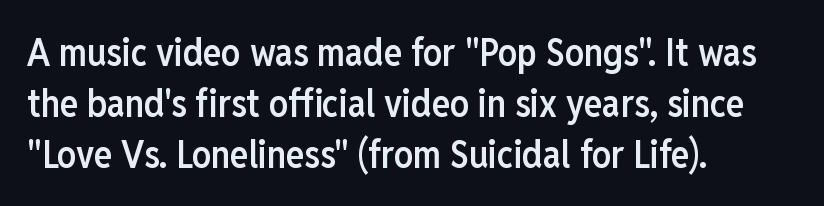
{"serif": "no", "italic": "no", "bold": "semi", "weight": "semibold", "width": "condensed", "stroke_contrast": "low", "x_height": "medium", "monospaced": "no", "underline": "no", "align": "left", "line_spacing": "normal", "line_spacing_ratio": 1.34, "letter_spacing": "normal", "letter_spacing_em": 0.0, "glyph_px": 38}
